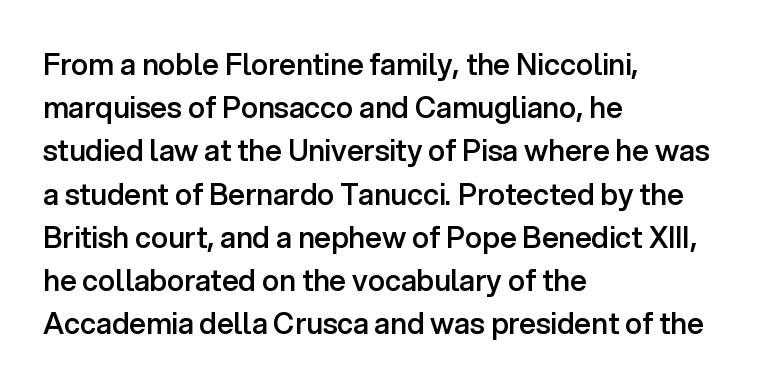
The image shows 29 px semibold sans-serif type, upright; set left-aligned, normal line spacing (1.49x), normal letter spacing, not underlined; low stroke contrast and a medium x-height.
